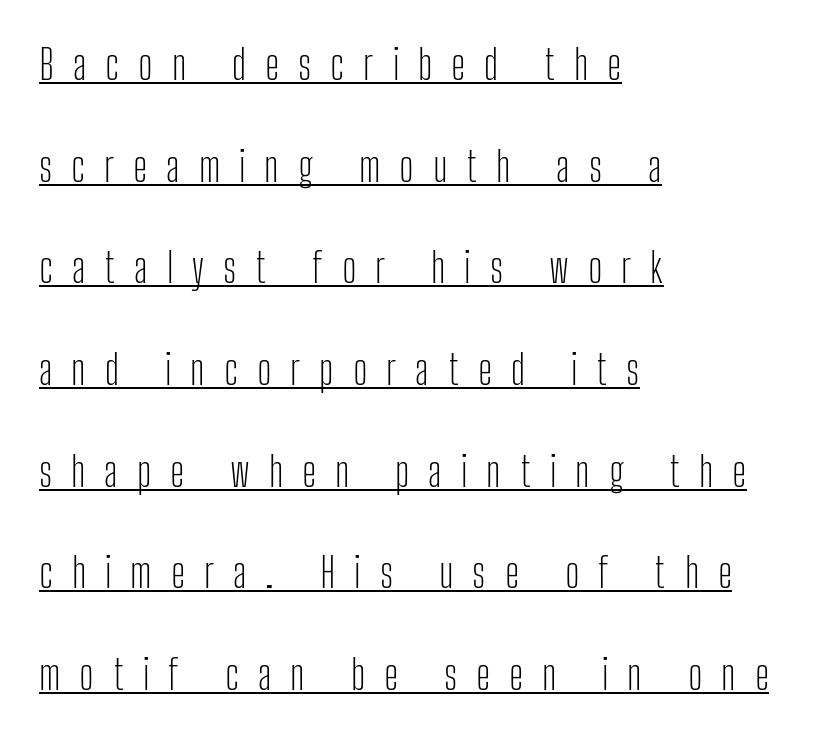
The image shows 41 px light, condensed sans-serif type, upright; set left-aligned, loose line spacing (2.48x), unusually wide letter spacing (+0.46 em), underlined; low stroke contrast and a medium x-height.
